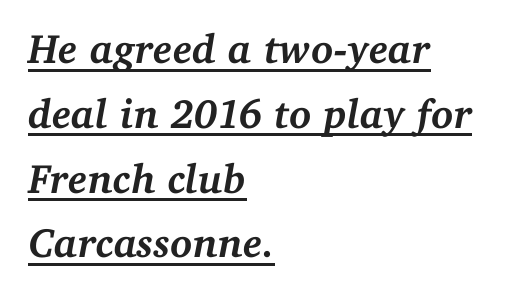
Q: Is the text bold? A: Yes.
Q: Is the text italic (slanted)? A: Yes, it leans right by about 11 degrees.
Q: Is the typeface a serif or a sans-serif typeface? A: Serif.
Q: Is the text underlined? A: Yes.
Q: How is the paragraph aligned? A: Left-aligned.
Q: Is the spacing between letters normal or unusually wide? A: Normal.
Q: Is the spacing between lines tight, normal or loose? A: Normal.
Q: Width (condensed, normal, or wide)? A: Normal.
Q: Stroke contrast? A: Medium.
Q: x-height? A: Medium.
Q: Monospaced? A: No.
